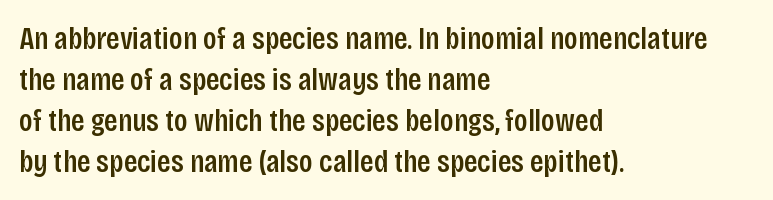
{"serif": "no", "italic": "no", "bold": "semi", "weight": "semibold", "width": "condensed", "stroke_contrast": "low", "x_height": "large", "monospaced": "no", "underline": "no", "align": "left", "line_spacing": "normal", "line_spacing_ratio": 1.28, "letter_spacing": "normal", "letter_spacing_em": 0.0, "glyph_px": 32}
